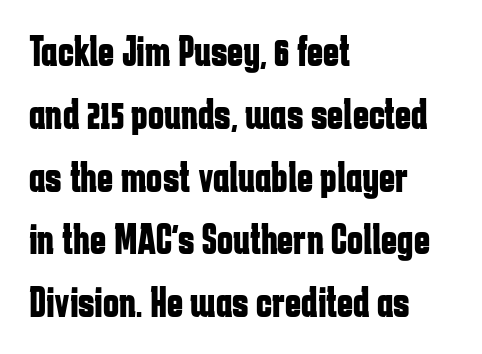
Q: Is the text bold? A: Yes.
Q: Is the text italic (slanted)? A: No, it is upright.
Q: Is the typeface a serif or a sans-serif typeface? A: Sans-serif.
Q: Is the text underlined? A: No.
Q: How is the paragraph aligned? A: Left-aligned.
Q: Is the spacing between letters normal or unusually wide? A: Normal.
Q: Is the spacing between lines tight, normal or loose? A: Normal.
Q: Width (condensed, normal, or wide)? A: Condensed.
Q: Stroke contrast? A: Low.
Q: x-height? A: Medium.
Q: Monospaced? A: No.
